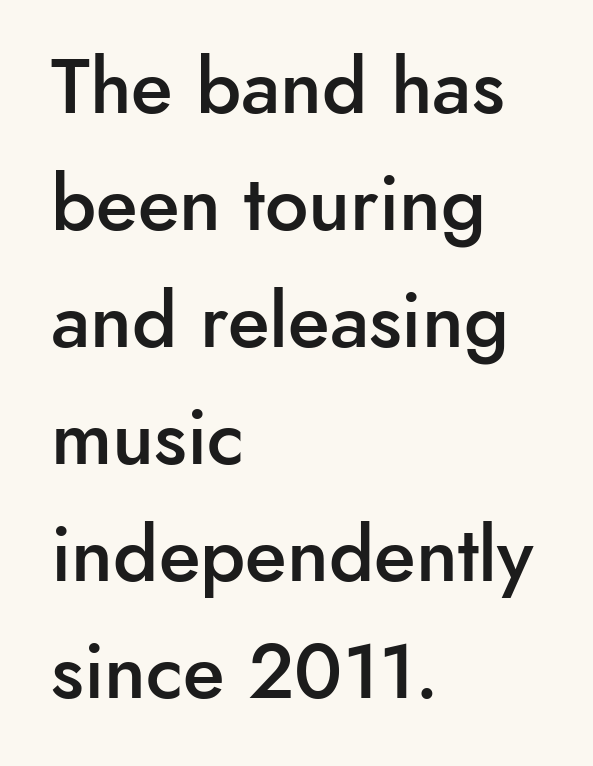
A classic flush-left, rag-right setting is used for this passage. These lines are rendered in a variable-pitch font. The horizontal fit of the characters is conventional and even. Posture: vertical. The designer left line spacing at the default. The text was rendered using a sans face with plain stroke endings.
